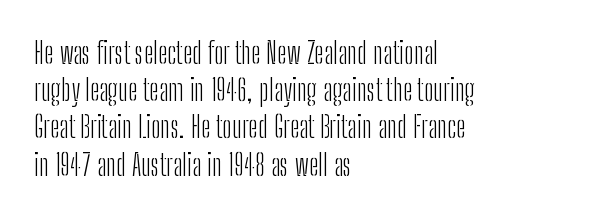
Unmarked baselines from the first word to the last. The passage shown is typeset with a sans-serif family. A typesetter would call this zero additional tracking. The letterforms sit at book weight or below. The lines in this sample share a left origin and differ only in where they stop.
